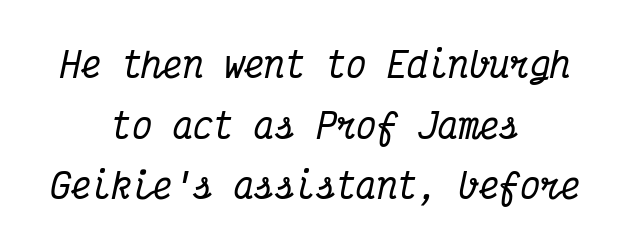
The image shows 34 px condensed serif type, italic (leaning right), monospaced; set centered, line spacing 1.78x, normal letter spacing, not underlined; medium stroke contrast and a medium x-height.
